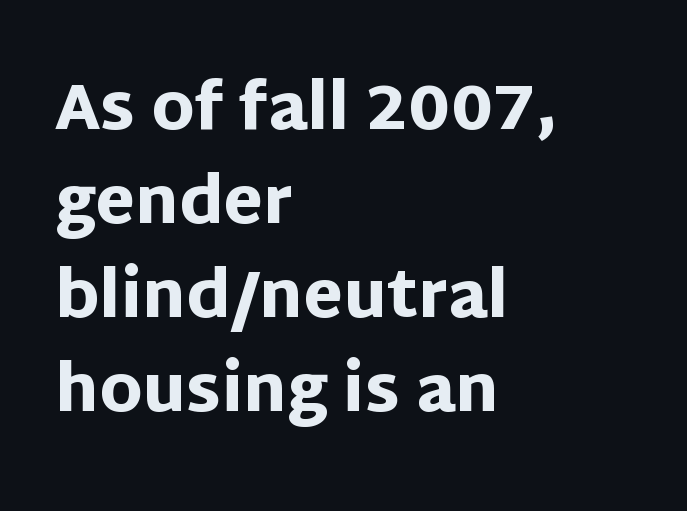
Posture: upright roman. Characters follow at the spacing the type designer built in. A typesetter would call this proportional, since set widths differ per character. Interline gaps are of average width in this sample. In terms of letterform style, serifs are entirely absent.
